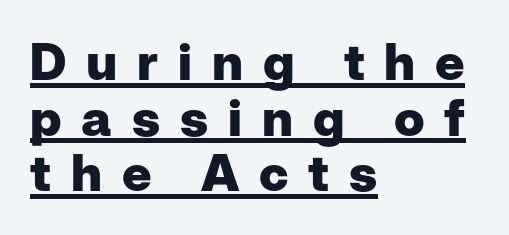
Q: Is the text bold? A: Yes.
Q: Is the text italic (slanted)? A: No, it is upright.
Q: Is the typeface a serif or a sans-serif typeface? A: Sans-serif.
Q: Is the text underlined? A: Yes.
Q: How is the paragraph aligned? A: Left-aligned.
Q: Is the spacing between letters normal or unusually wide? A: Unusually wide.
Q: Is the spacing between lines tight, normal or loose? A: Tight.
Q: Width (condensed, normal, or wide)? A: Normal.
Q: Stroke contrast? A: Low.
Q: x-height? A: Medium.
Q: Monospaced? A: No.
